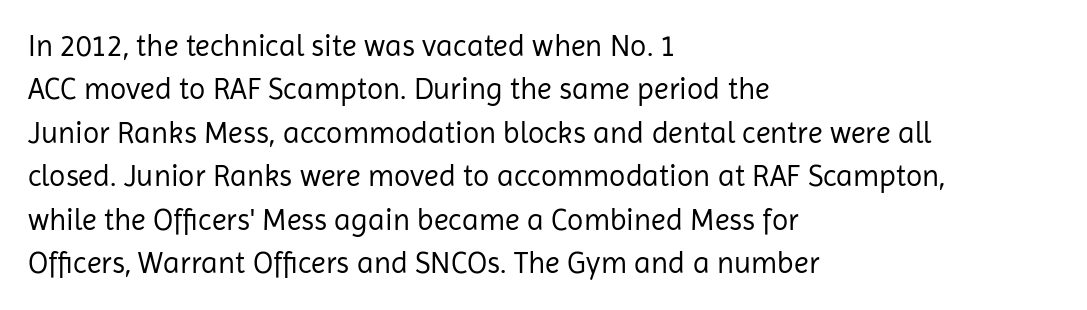
{"serif": "no", "italic": "no", "bold": "no", "weight": "regular", "width": "normal", "stroke_contrast": "low", "x_height": "medium", "monospaced": "no", "underline": "no", "align": "left", "line_spacing": "normal", "line_spacing_ratio": 1.45, "letter_spacing": "normal", "letter_spacing_em": 0.0, "glyph_px": 30}
